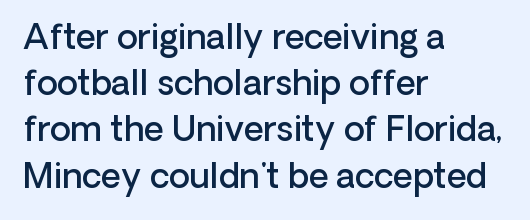
Q: Is the text bold? A: Semi-bold.
Q: Is the text italic (slanted)? A: No, it is upright.
Q: Is the typeface a serif or a sans-serif typeface? A: Sans-serif.
Q: Is the text underlined? A: No.
Q: How is the paragraph aligned? A: Left-aligned.
Q: Is the spacing between letters normal or unusually wide? A: Normal.
Q: Is the spacing between lines tight, normal or loose? A: Normal.
Q: Width (condensed, normal, or wide)? A: Normal.
Q: Stroke contrast? A: Low.
Q: x-height? A: Medium.
Q: Monospaced? A: No.
